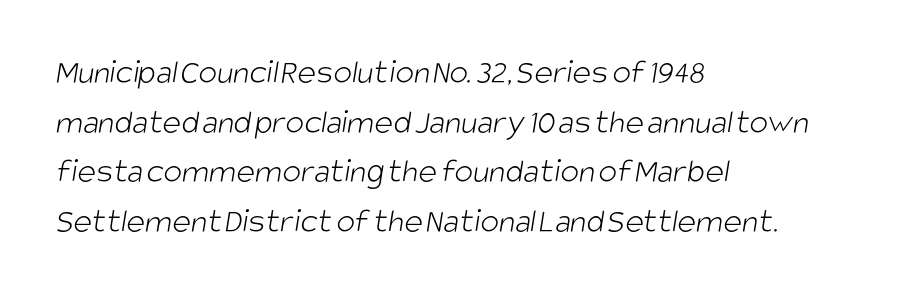
The font is comparable to plain body text, perhaps lighter. This is sans-serif lettering, the kind often seen on screens and signage. Check under the words: just untouched page. Each letter keeps its own natural width here, so spacing adapts to shape. Compared with typical paragraphs, the rows here are spaced about the same. Is the block centered? No — it sits flush against the left margin.
